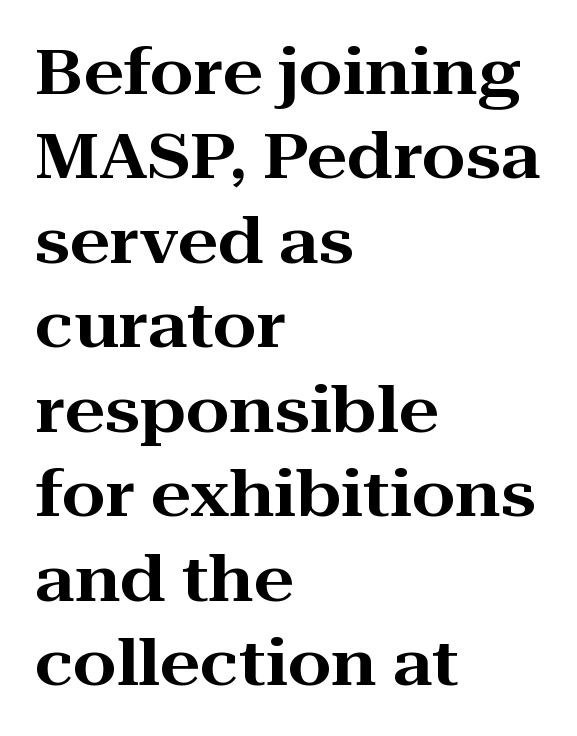
The image shows 63 px wide serif type, upright; set left-aligned, normal line spacing (1.34x), normal letter spacing, not underlined; high stroke contrast and a medium x-height.
